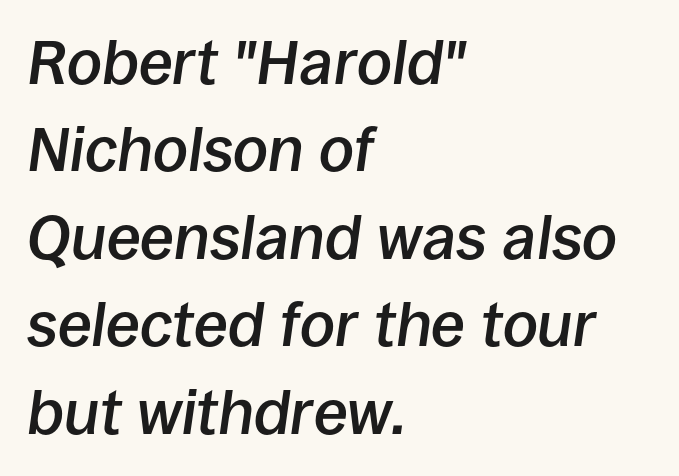
Q: Is the text bold? A: Semi-bold.
Q: Is the text italic (slanted)? A: Yes, it leans right by about 8 degrees.
Q: Is the text underlined? A: No.
Q: How is the paragraph aligned? A: Left-aligned.
Q: Is the spacing between letters normal or unusually wide? A: Normal.
Q: Is the spacing between lines tight, normal or loose? A: Normal.
Q: Width (condensed, normal, or wide)? A: Normal.
Q: Stroke contrast? A: Low.
Q: x-height? A: Large.
Q: Monospaced? A: No.
